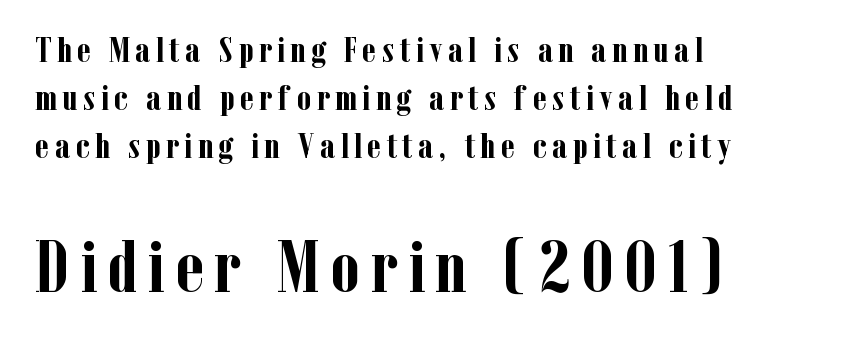
The image shows 73 px semibold, condensed serif type, upright; set left-aligned, normal line spacing (1.33x), not underlined; the second (bottom) block is 2.03x larger; low stroke contrast and a medium x-height.
